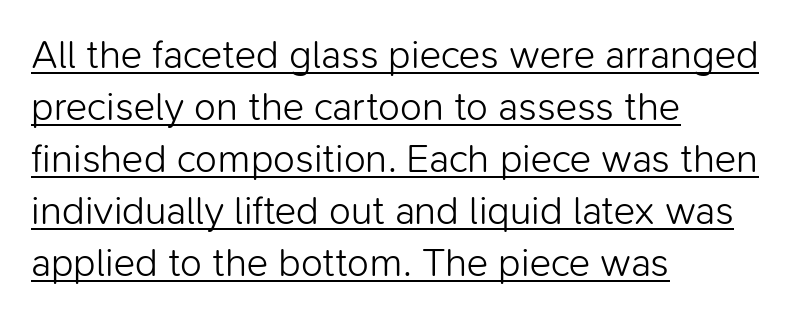
Q: Is the text bold? A: No.
Q: Is the text italic (slanted)? A: No, it is upright.
Q: Is the typeface a serif or a sans-serif typeface? A: Sans-serif.
Q: Is the text underlined? A: Yes.
Q: How is the paragraph aligned? A: Left-aligned.
Q: Is the spacing between letters normal or unusually wide? A: Normal.
Q: Is the spacing between lines tight, normal or loose? A: Normal.
Q: Width (condensed, normal, or wide)? A: Normal.
Q: Stroke contrast? A: Low.
Q: x-height? A: Medium.
Q: Monospaced? A: No.
